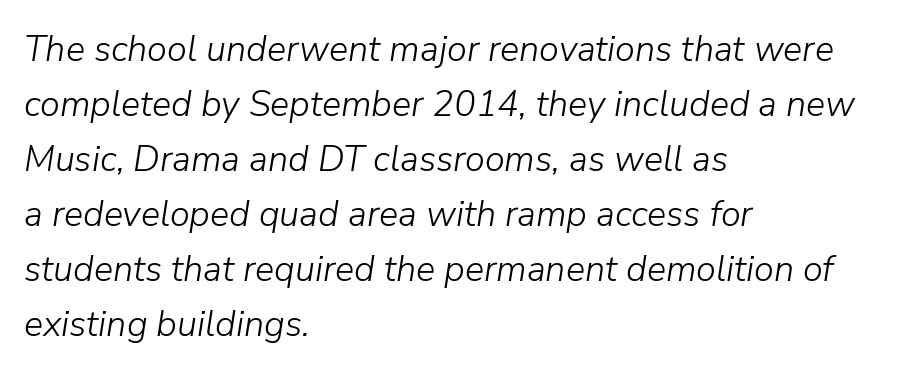
Students, observe: this is what conventionally led text looks like. A typesetter would call this zero additional tracking. The setting favours the left margin, as ordinary paragraphs usually do. Italic: yes, the glyphs are oblique. This rendering features lettering with no underline. Spacing verdict: proportional, widths tailored to each character.
